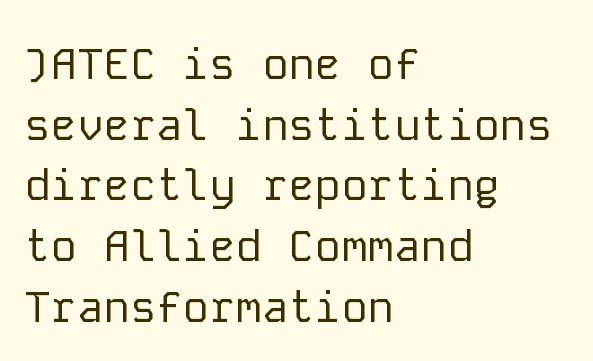
{"serif": "no", "italic": "no", "bold": "no", "weight": "regular", "width": "normal", "stroke_contrast": "low", "x_height": "medium", "monospaced": "yes", "underline": "no", "align": "left", "line_spacing": "normal", "line_spacing_ratio": 1.38, "letter_spacing": "normal", "letter_spacing_em": 0.0, "glyph_px": 44}
